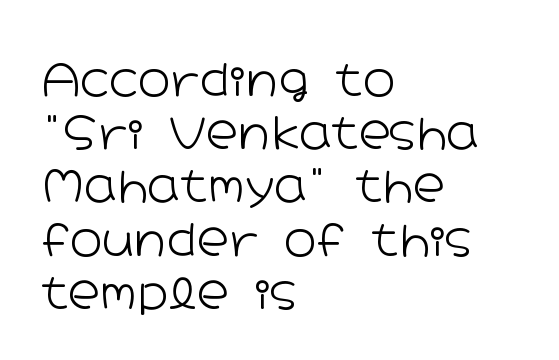
The image shows 44 px light, wide sans-serif type, upright; set left-aligned, line spacing 1.21x, normal letter spacing, not underlined; low stroke contrast and a medium x-height.
